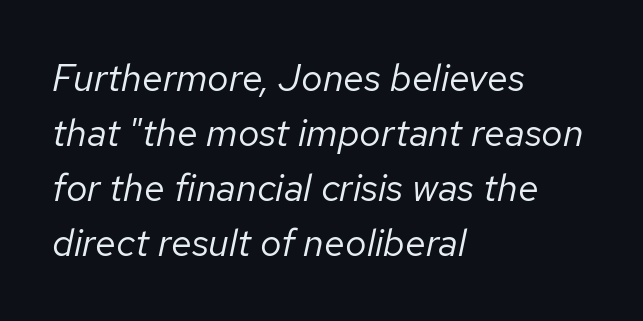
{"italic": "yes", "lean": "right", "slant_degrees": 12, "bold": "no", "weight": "regular", "width": "normal", "stroke_contrast": "low", "x_height": "medium", "monospaced": "no", "underline": "no", "align": "left", "line_spacing": "normal", "line_spacing_ratio": 1.45, "letter_spacing": "normal", "letter_spacing_em": 0.0, "glyph_px": 38}
